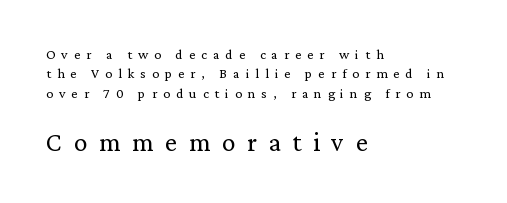
The glyphs are unaccompanied by any horizontal stroke below them. What stands out about the letter spacing? Its width — letters are far apart. This rendering uses left alignment, leaving the right contour irregular. No letter is thick-stroked: the sample isn't bold. Rows of type keep a routine distance in the vertical direction.
